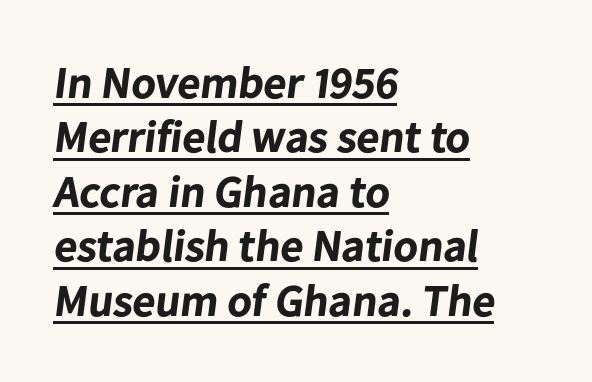
{"serif": "no", "bold": "yes", "weight": "bold", "width": "normal", "stroke_contrast": "low", "x_height": "medium", "monospaced": "no", "underline": "yes", "align": "left", "line_spacing_ratio": 1.21, "letter_spacing": "normal", "letter_spacing_em": 0.0, "glyph_px": 45}
